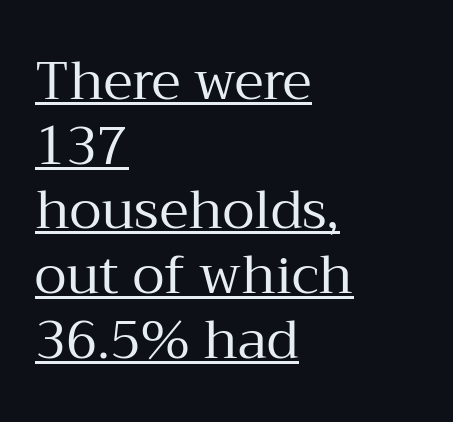
The image shows 53 px regular-weight serif type, upright; set left-aligned, line spacing 1.22x, normal letter spacing, underlined; medium stroke contrast and a medium x-height.
